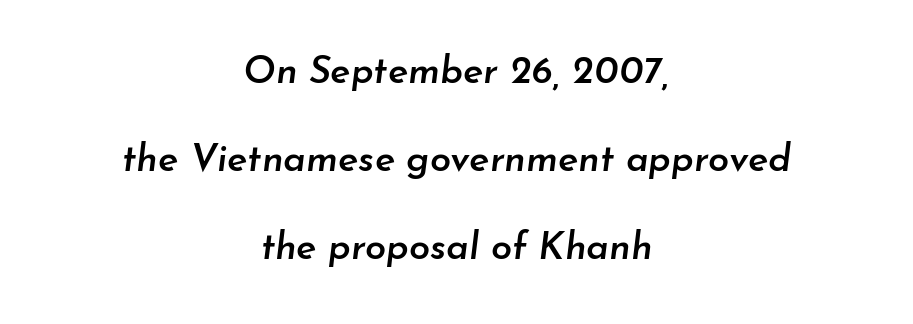
Observe the ordinary spacing: letters are neighbours, not strangers. Casual observation: everything's sitting right in the middle. Would a proofreader flag this as italicized? Yes. Each glyph is drawn with semibold strokes, heavier than normal yet not fully bold. Note the varied advance widths — an 'i' is clearly narrower than an 'm'.
